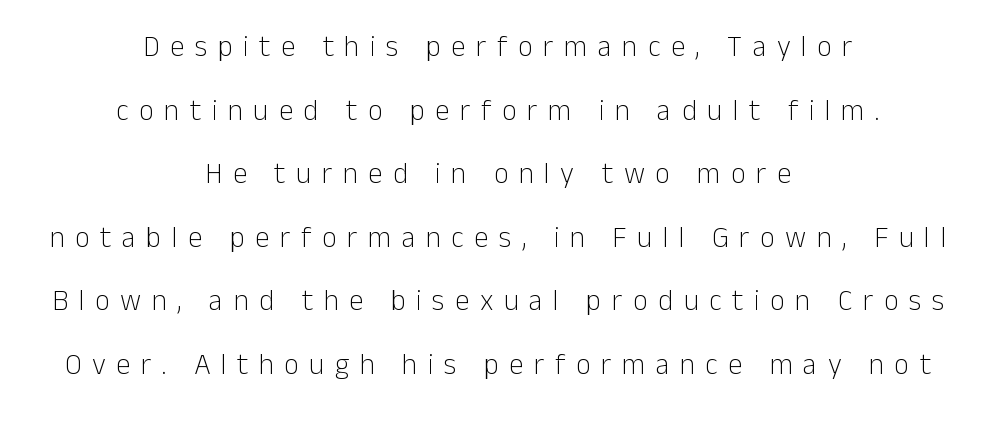
The image shows 29 px light sans-serif type, upright; set centered, loose line spacing (2.19x), unusually wide letter spacing (+0.36 em), not underlined; low stroke contrast and a medium x-height.
